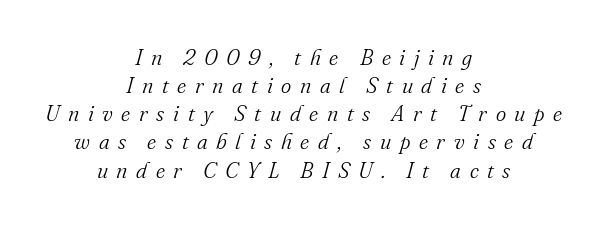
Q: Is the text bold? A: No.
Q: Is the text italic (slanted)? A: Yes, it leans right by about 16 degrees.
Q: Is the text underlined? A: No.
Q: How is the paragraph aligned? A: Centered.
Q: Is the spacing between letters normal or unusually wide? A: Unusually wide.
Q: Is the spacing between lines tight, normal or loose? A: Normal.
